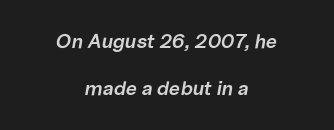
The image shows 20 px text type, italic (leaning right); set centered, loose line spacing (2.37x), normal letter spacing, not underlined.
